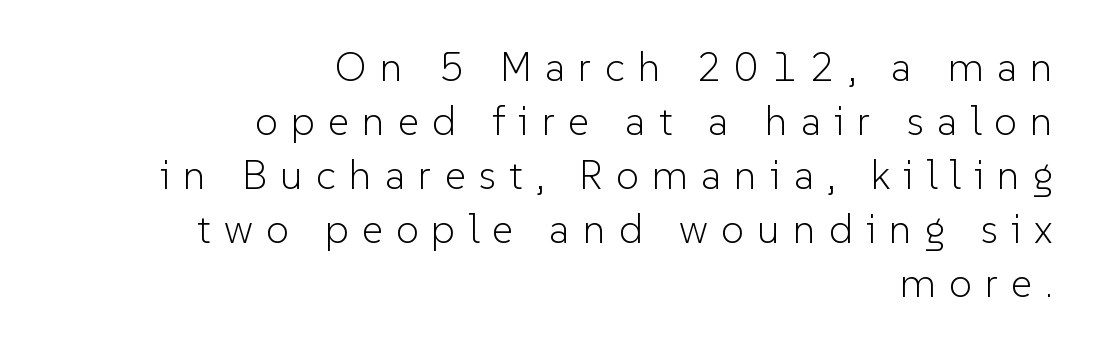
The image shows 41 px light sans-serif type, upright; set right-aligned, normal line spacing (1.32x), unusually wide letter spacing (+0.32 em), not underlined; low stroke contrast and a medium x-height.
